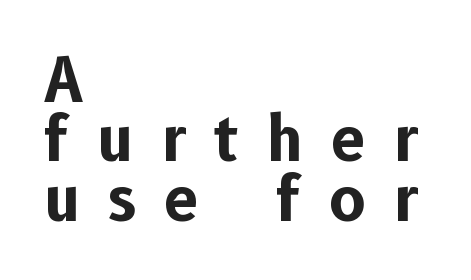
Tightly led — the rows are bunched. Note the varied advance widths — an 'i' is clearly narrower than an 'm'. The letters are bold, with thick, heavy strokes. The line texture is sparse and dotted thanks to wide tracking. Notice how the stems are strictly vertical — no italics here. No feet cap the strokes, marking this as sans-serif type.
